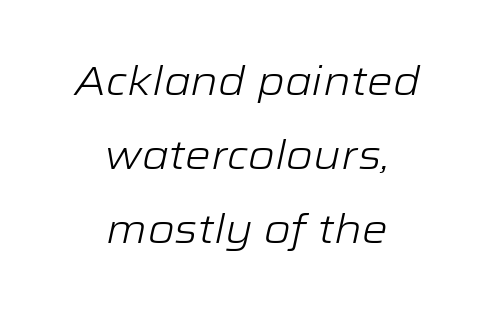
The image shows 41 px light, wide type, italic (leaning right); set centered, line spacing 1.81x, normal letter spacing, not underlined; low stroke contrast and a medium x-height.
